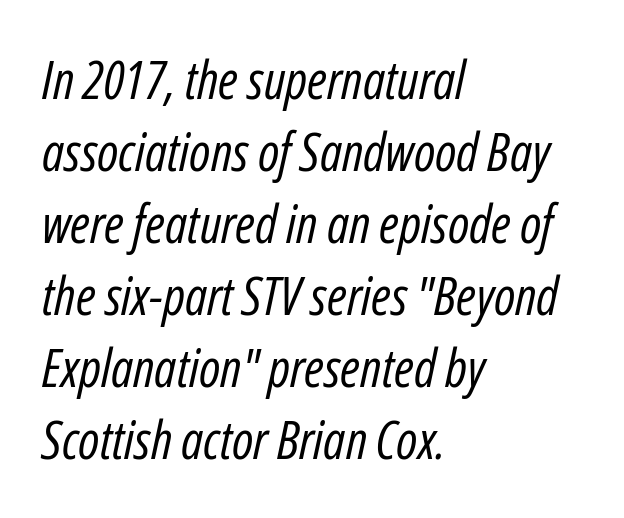
The image shows 53 px regular-weight, condensed type, italic (leaning right); set left-aligned, normal line spacing (1.36x), normal letter spacing, not underlined; low stroke contrast and a medium x-height.
